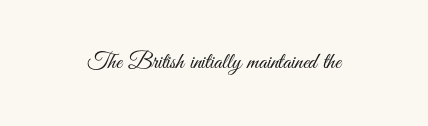
The image shows 23 px text type; set normal letter spacing, not underlined.
